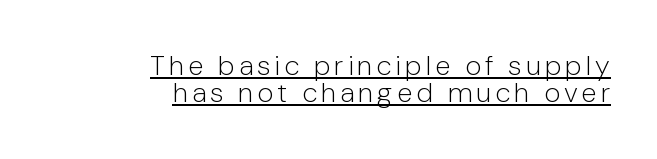
{"serif": "no", "italic": "no", "bold": "no", "weight": "light", "width": "normal", "stroke_contrast": "low", "x_height": "medium", "monospaced": "no", "underline": "yes", "align": "right", "line_spacing": "tight", "line_spacing_ratio": 0.97, "glyph_px": 28}
